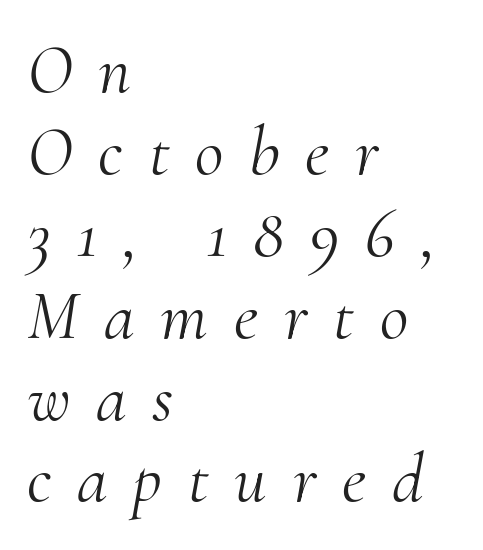
The image shows 70 px light serif type, italic (leaning right); set left-aligned, line spacing 1.17x, unusually wide letter spacing (+0.37 em), not underlined; medium stroke contrast and a small x-height.
